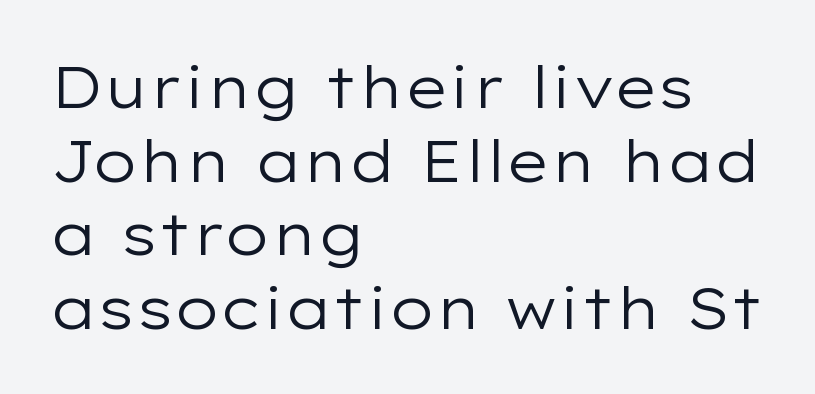
Q: Is the text bold? A: No.
Q: Is the text italic (slanted)? A: No, it is upright.
Q: Is the typeface a serif or a sans-serif typeface? A: Sans-serif.
Q: Is the text underlined? A: No.
Q: How is the paragraph aligned? A: Left-aligned.
Q: Is the spacing between letters normal or unusually wide? A: Normal.
Q: Is the spacing between lines tight, normal or loose? A: Normal.
Q: Width (condensed, normal, or wide)? A: Wide.
Q: Stroke contrast? A: Low.
Q: x-height? A: Medium.
Q: Monospaced? A: No.
